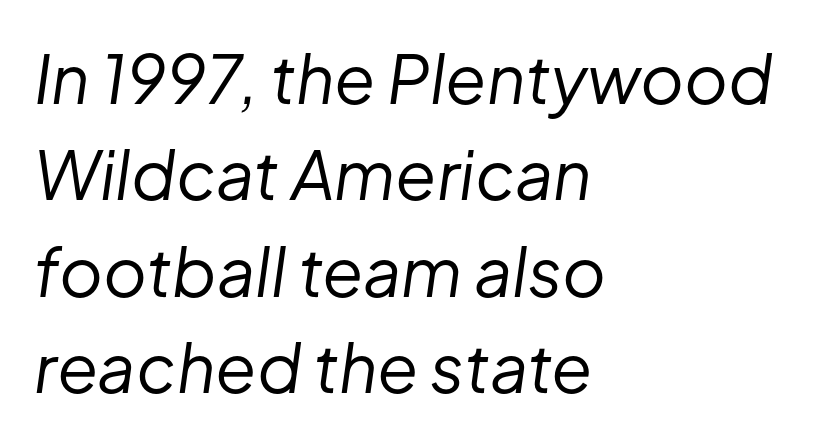
The image shows 67 px regular-weight type, italic (leaning right); set left-aligned, normal line spacing (1.44x), normal letter spacing, not underlined; low stroke contrast and a medium x-height.
